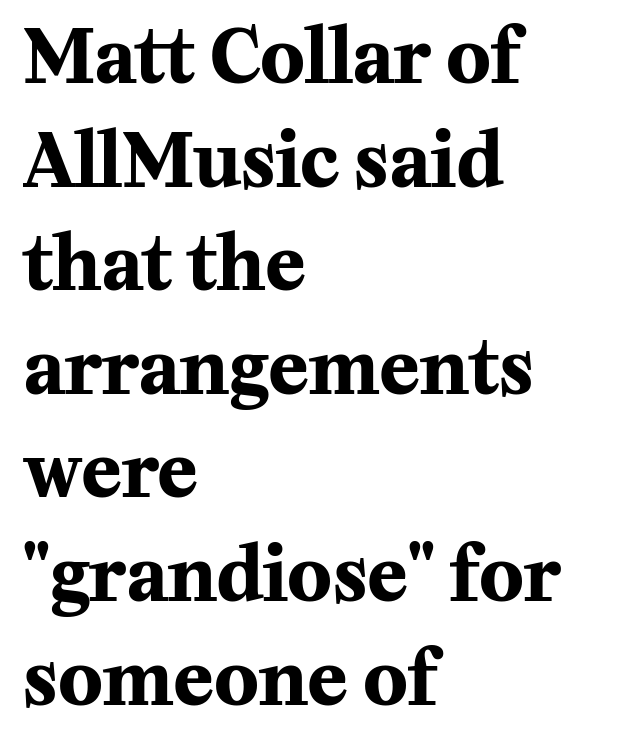
{"serif": "yes", "italic": "no", "bold": "yes", "weight": "bold", "width": "normal", "stroke_contrast": "medium", "x_height": "medium", "monospaced": "no", "underline": "no", "align": "left", "line_spacing": "normal", "line_spacing_ratio": 1.4, "letter_spacing": "normal", "letter_spacing_em": 0.0, "glyph_px": 74}
